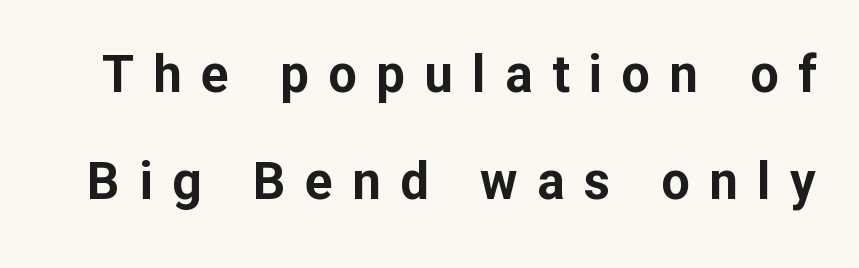
The image shows 51 px bold sans-serif type, upright; set loose line spacing (2.1x), unusually wide letter spacing (+0.38 em), not underlined; low stroke contrast and a medium x-height.
